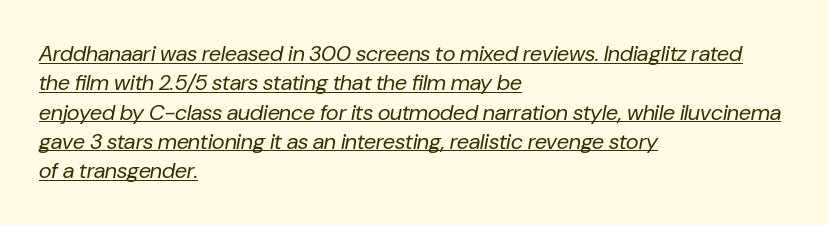
The letters sit at their default tracking, neither squeezed nor spread. Whoever set this chose a conventional vertical rhythm. You can tell it's italic because the verticals aren't actually vertical. A baseline rule has been typeset under these characters. Line starts are locked; line ends wander. Stem width sits at or under what a default text font uses.
